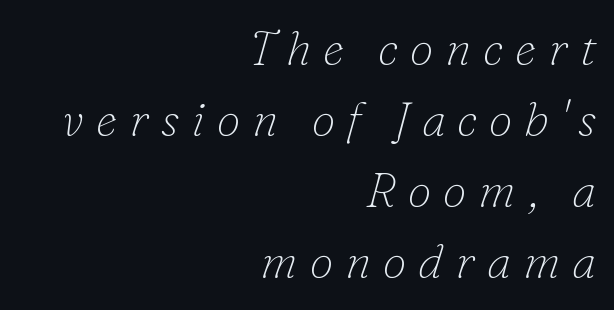
{"serif": "yes", "italic": "yes", "lean": "right", "slant_degrees": 16, "bold": "no", "weight": "thin", "width": "normal", "stroke_contrast": "low", "x_height": "small", "monospaced": "no", "underline": "no", "align": "right", "line_spacing": "normal", "line_spacing_ratio": 1.48, "letter_spacing": "wide", "letter_spacing_em": 0.25, "glyph_px": 48}
